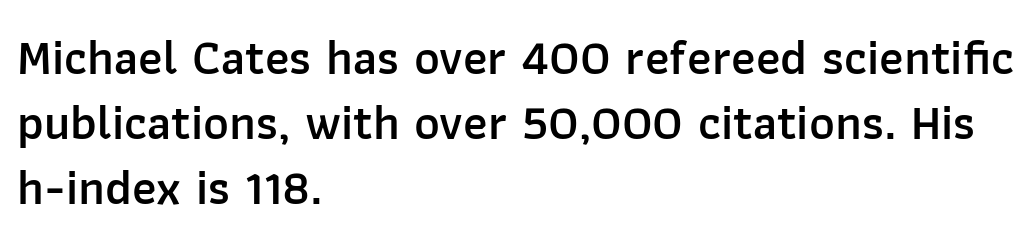
Q: Is the text bold? A: Semi-bold.
Q: Is the text italic (slanted)? A: No, it is upright.
Q: Is the typeface a serif or a sans-serif typeface? A: Sans-serif.
Q: Is the text underlined? A: No.
Q: How is the paragraph aligned? A: Left-aligned.
Q: Is the spacing between letters normal or unusually wide? A: Normal.
Q: Is the spacing between lines tight, normal or loose? A: Normal.
Q: Width (condensed, normal, or wide)? A: Normal.
Q: Stroke contrast? A: Low.
Q: x-height? A: Medium.
Q: Monospaced? A: No.
